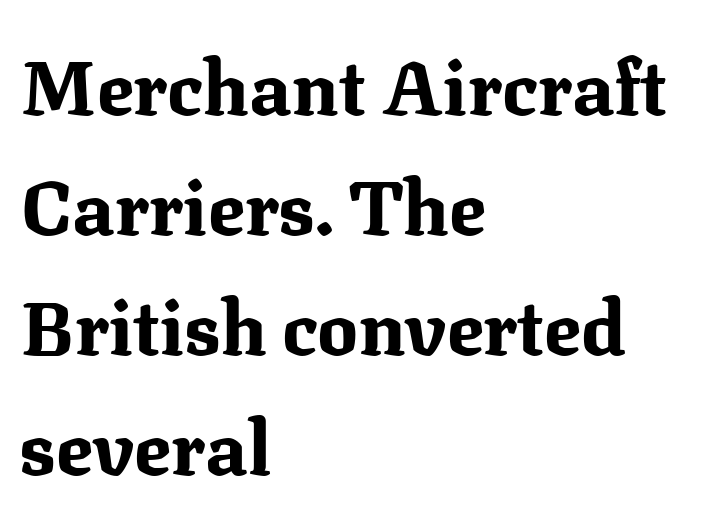
The passage shown is typeset with a serif family. These lines were composed using upright roman letters. Each word holds together tightly as a unit, with standard inter-letter gaps. This sample keeps an unexceptional amount of space between lines. The area under the type is left untouched.
